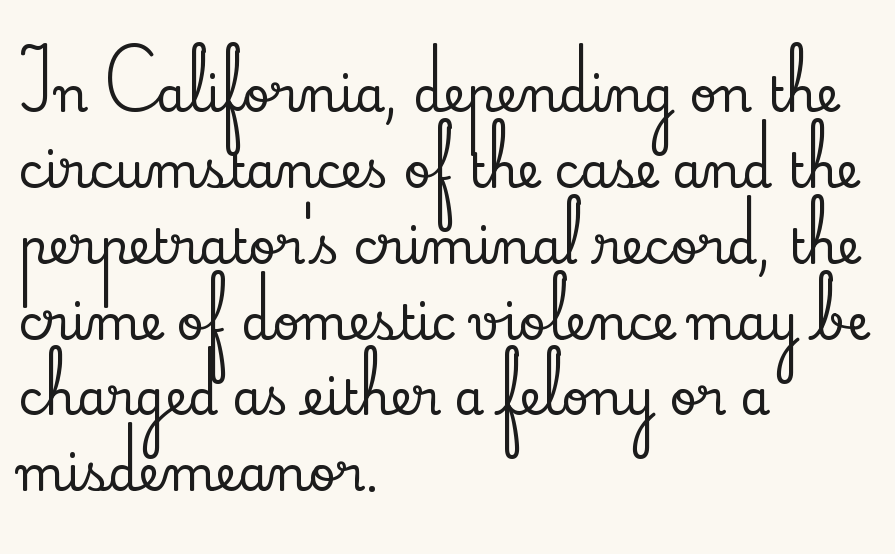
Q: Is the text italic (slanted)? A: No, it is upright.
Q: Is the typeface a serif or a sans-serif typeface? A: Serif.
Q: Is the text underlined? A: No.
Q: How is the paragraph aligned? A: Left-aligned.
Q: Is the spacing between letters normal or unusually wide? A: Normal.
Q: Is the spacing between lines tight, normal or loose? A: Normal.
Q: Width (condensed, normal, or wide)? A: Normal.
Q: Stroke contrast? A: Low.
Q: x-height? A: Small.
Q: Monospaced? A: No.
